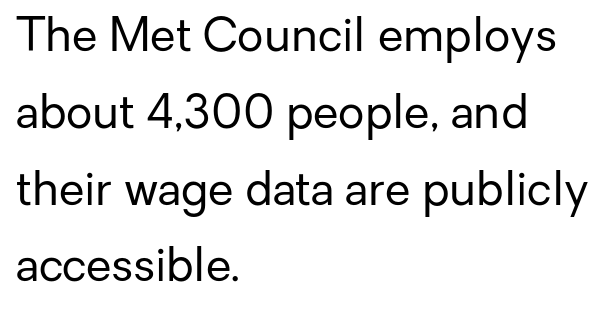
{"serif": "no", "italic": "no", "bold": "no", "weight": "regular", "width": "normal", "stroke_contrast": "low", "x_height": "medium", "monospaced": "no", "underline": "no", "align": "left", "line_spacing": "normal", "line_spacing_ratio": 1.67, "letter_spacing": "normal", "letter_spacing_em": 0.0, "glyph_px": 46}
